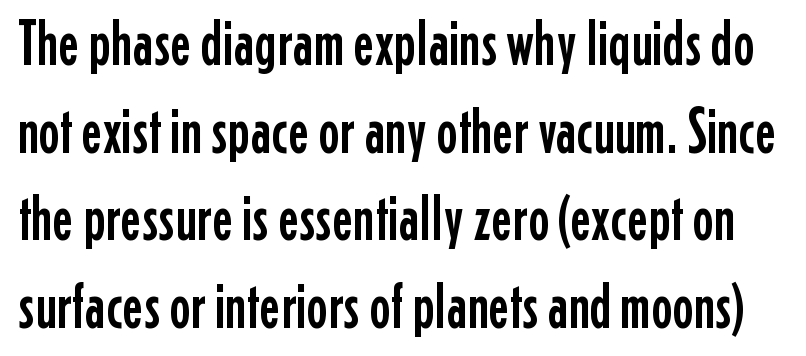
The image shows 64 px condensed sans-serif type, upright; set normal line spacing (1.37x), normal letter spacing, not underlined; low stroke contrast and a medium x-height.
